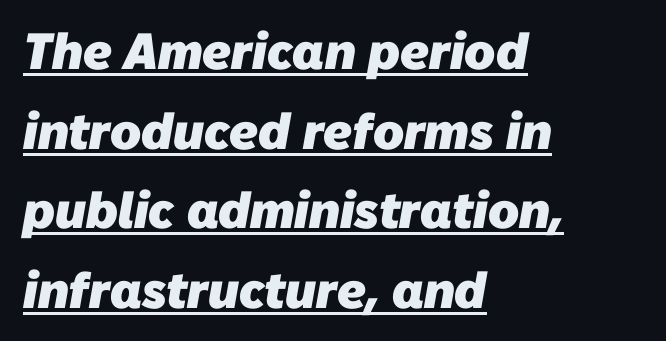
The image shows 51 px heavy sans-serif type; set left-aligned, normal line spacing (1.56x), normal letter spacing, underlined; low stroke contrast and a medium x-height.
